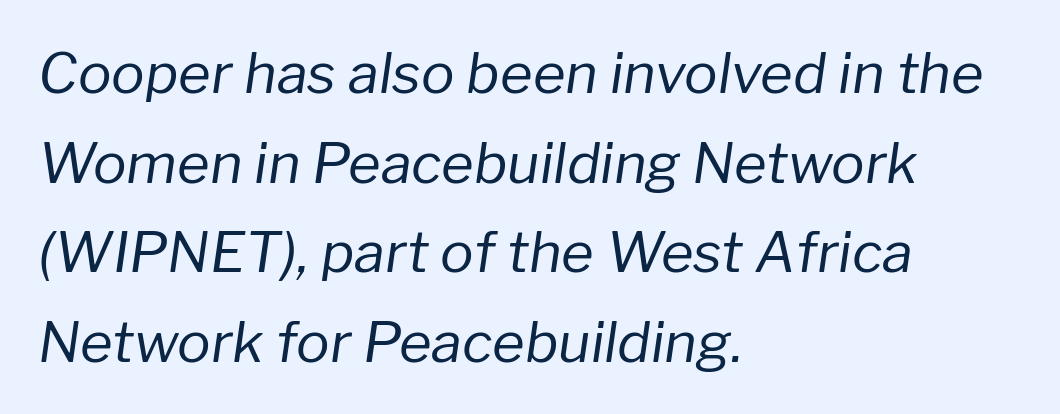
Is this a fixed-width face? No — the glyphs have proportional, varying widths. This sample keeps an unexceptional amount of space between lines. Students, note that the glyphs here touch the page at normal intervals. Only glyphs here, with clear space below each row. These lines stack with their left ends in a neat column. This reads as an unemphasized weight, regular at the heaviest.
